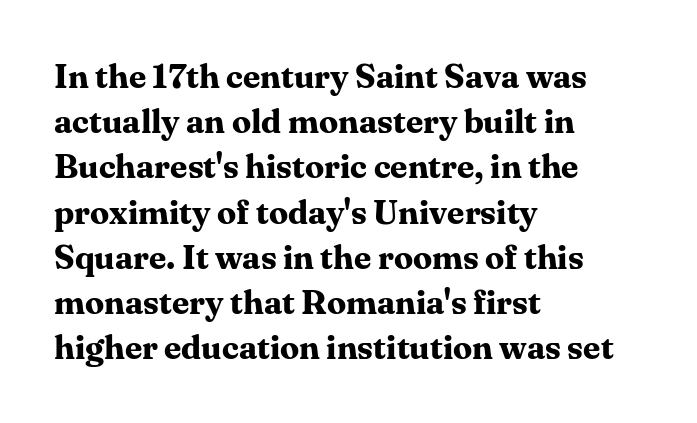
Q: Is the text bold? A: Yes.
Q: Is the text italic (slanted)? A: No, it is upright.
Q: Is the typeface a serif or a sans-serif typeface? A: Serif.
Q: Is the text underlined? A: No.
Q: How is the paragraph aligned? A: Left-aligned.
Q: Is the spacing between letters normal or unusually wide? A: Normal.
Q: Is the spacing between lines tight, normal or loose? A: Normal.
Q: Width (condensed, normal, or wide)? A: Normal.
Q: Stroke contrast? A: Medium.
Q: x-height? A: Medium.
Q: Monospaced? A: No.
